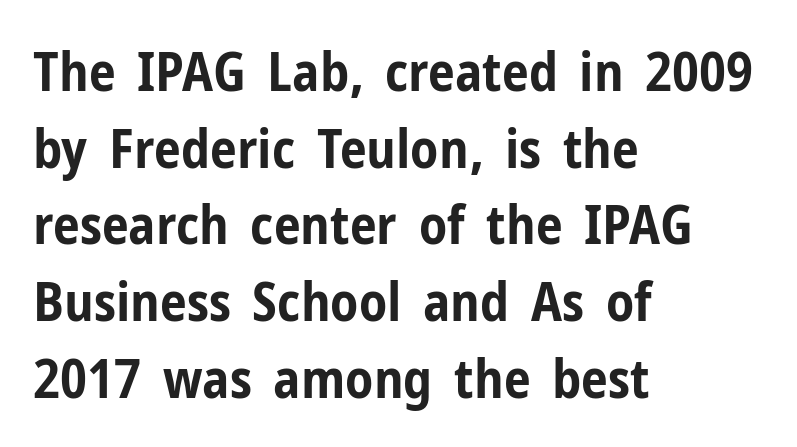
Q: Is the text bold? A: Yes.
Q: Is the text italic (slanted)? A: No, it is upright.
Q: Is the typeface a serif or a sans-serif typeface? A: Sans-serif.
Q: Is the text underlined? A: No.
Q: How is the paragraph aligned? A: Left-aligned.
Q: Is the spacing between letters normal or unusually wide? A: Normal.
Q: Is the spacing between lines tight, normal or loose? A: Normal.
Q: Width (condensed, normal, or wide)? A: Condensed.
Q: Stroke contrast? A: Low.
Q: x-height? A: Medium.
Q: Monospaced? A: No.
